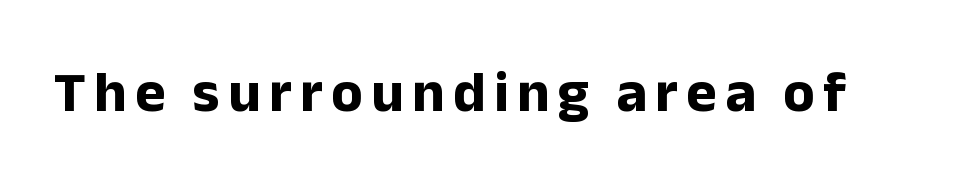
The image shows 58 px bold sans-serif type, upright; set not underlined; low stroke contrast and a medium x-height.
